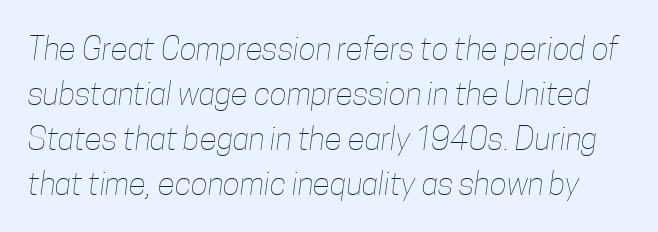
{"bold": "no", "weight": "thin", "width": "condensed", "stroke_contrast": "low", "x_height": "medium", "monospaced": "no", "underline": "no", "line_spacing": "normal", "line_spacing_ratio": 1.41, "letter_spacing": "normal", "letter_spacing_em": 0.0, "glyph_px": 32}
